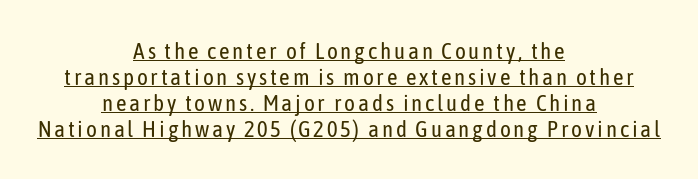
The image shows 23 px text type, upright; set centered, tight line spacing (1.13x), underlined.
